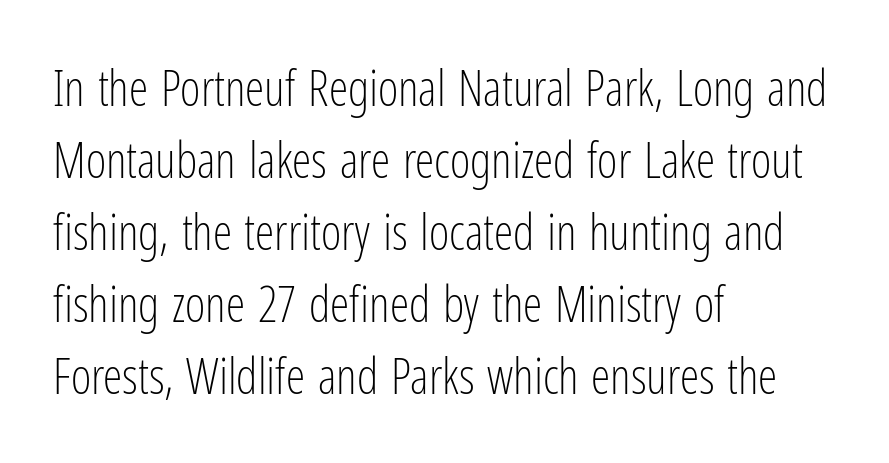
The image shows 49 px light, condensed sans-serif type, upright; set left-aligned, normal line spacing (1.47x), normal letter spacing, not underlined; low stroke contrast and a medium x-height.
